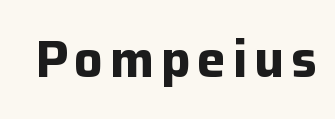
Q: Is the text bold? A: Yes.
Q: Is the text italic (slanted)? A: No, it is upright.
Q: Is the typeface a serif or a sans-serif typeface? A: Sans-serif.
Q: Is the text underlined? A: No.
Q: Width (condensed, normal, or wide)? A: Normal.
Q: Stroke contrast? A: Low.
Q: x-height? A: Medium.
Q: Monospaced? A: No.
